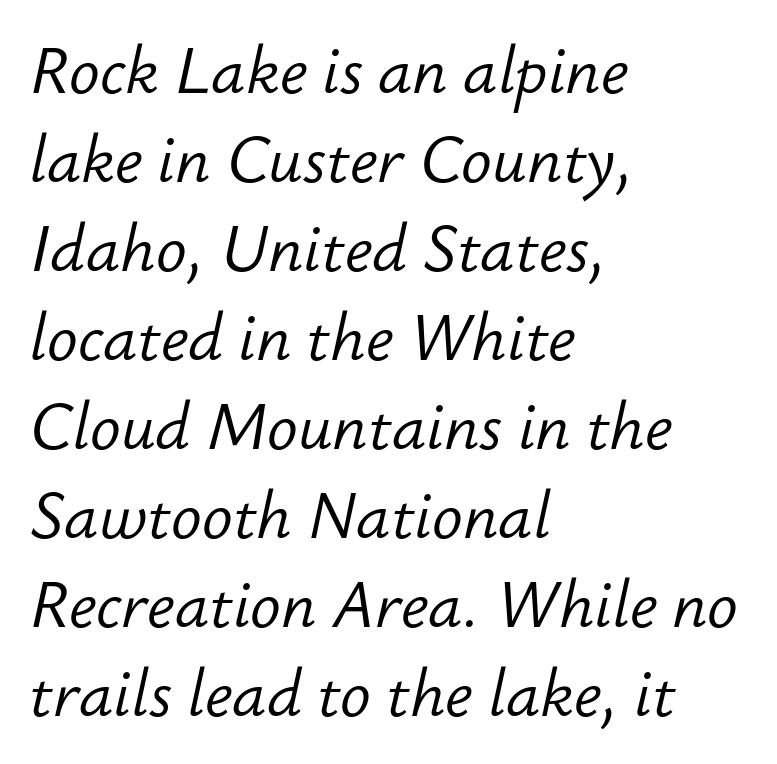
The typography opts for an oblique posture over an upright one. The words here are not underlined. Does the copy run flush right? No — it runs flush left. The letters look calm and open, with moderate or lighter stems. The space between consecutive lines is moderate.
